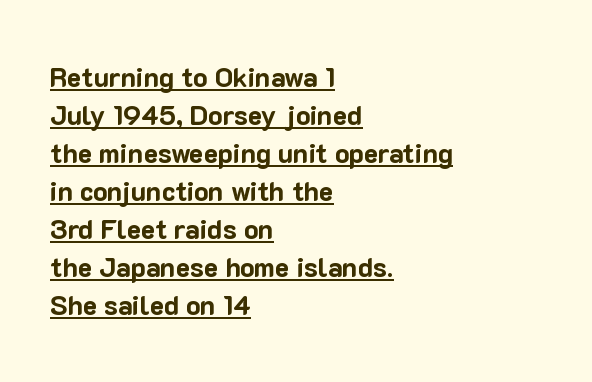
Q: Is the text bold? A: Yes.
Q: Is the text italic (slanted)? A: No, it is upright.
Q: Is the text underlined? A: Yes.
Q: How is the paragraph aligned? A: Left-aligned.
Q: Is the spacing between letters normal or unusually wide? A: Normal.
Q: Is the spacing between lines tight, normal or loose? A: Normal.
